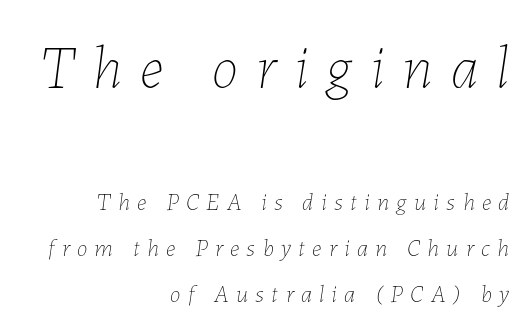
Slant detected: the letters are inclined. Line spacing here is loose. Does extra space separate the letters? Yes, quite a lot of it. The designer gave the opening block more size than the closing block.
